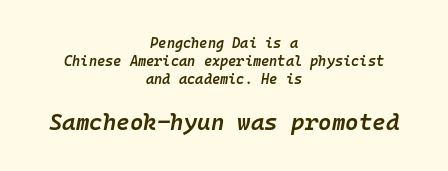
Q: Is the text bold? A: Semi-bold.
Q: Is the text italic (slanted)? A: Yes, it leans right by about 10 degrees.
Q: Is the text underlined? A: No.
Q: How is the paragraph aligned? A: Centered.
Q: Is the spacing between letters normal or unusually wide? A: Normal.
Q: Is the spacing between lines tight, normal or loose? A: Normal.
Q: Which block of text is set in a larger size, the first (top) or the second (bottom)? A: The second (bottom) one.
